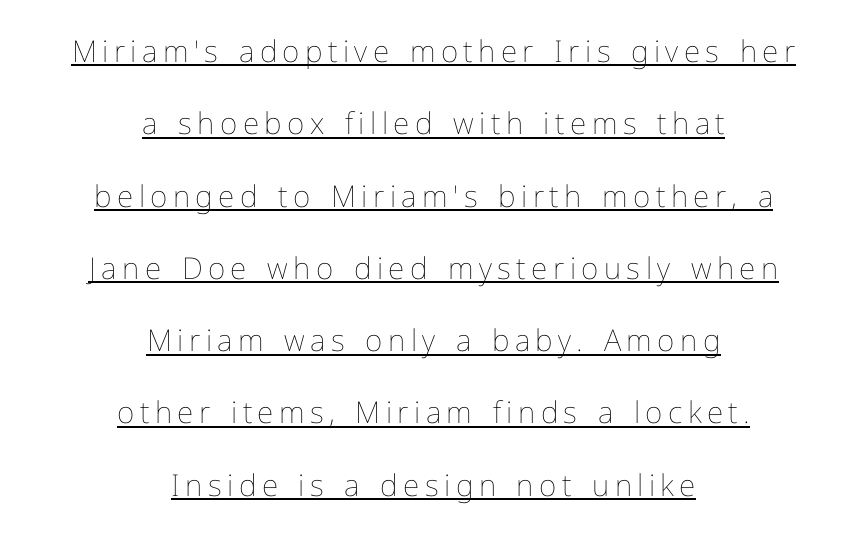
Q: Is the text bold? A: No.
Q: Is the text italic (slanted)? A: No, it is upright.
Q: Is the text underlined? A: Yes.
Q: How is the paragraph aligned? A: Centered.
Q: Is the spacing between lines tight, normal or loose? A: Loose.
Q: Width (condensed, normal, or wide)? A: Normal.
Q: Stroke contrast? A: Low.
Q: x-height? A: Medium.
Q: Monospaced? A: No.
